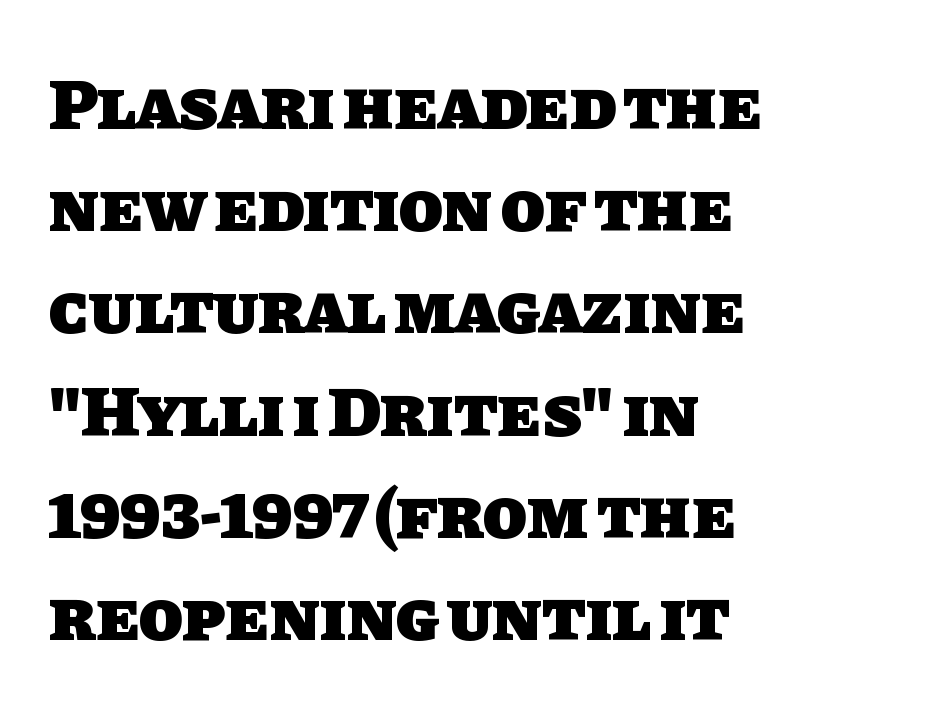
Q: Is the text bold? A: Yes.
Q: Is the typeface a serif or a sans-serif typeface? A: Sans-serif.
Q: Is the text underlined? A: No.
Q: How is the paragraph aligned? A: Left-aligned.
Q: Is the spacing between letters normal or unusually wide? A: Normal.
Q: Is the spacing between lines tight, normal or loose? A: Normal.
Q: Width (condensed, normal, or wide)? A: Normal.
Q: Stroke contrast? A: Low.
Q: x-height? A: Large.
Q: Monospaced? A: No.
